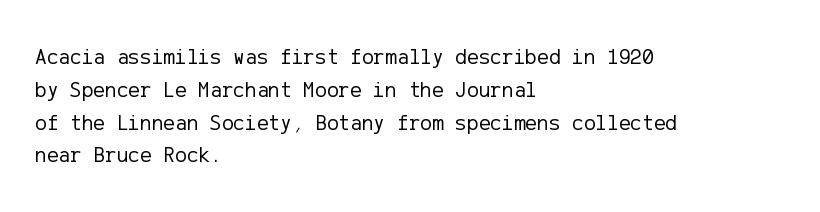
{"italic": "no", "bold": "no", "underline": "no", "align": "left", "line_spacing": "normal", "line_spacing_ratio": 1.49, "letter_spacing": "normal", "letter_spacing_em": 0.0, "glyph_px": 22}
